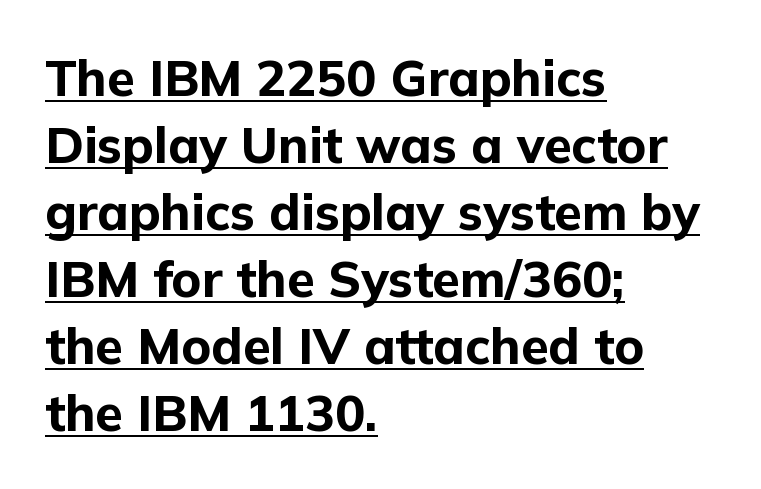
{"serif": "no", "italic": "no", "bold": "yes", "weight": "bold", "width": "normal", "stroke_contrast": "low", "x_height": "medium", "monospaced": "no", "underline": "yes", "align": "left", "line_spacing": "normal", "line_spacing_ratio": 1.34, "letter_spacing": "normal", "letter_spacing_em": 0.0, "glyph_px": 50}
